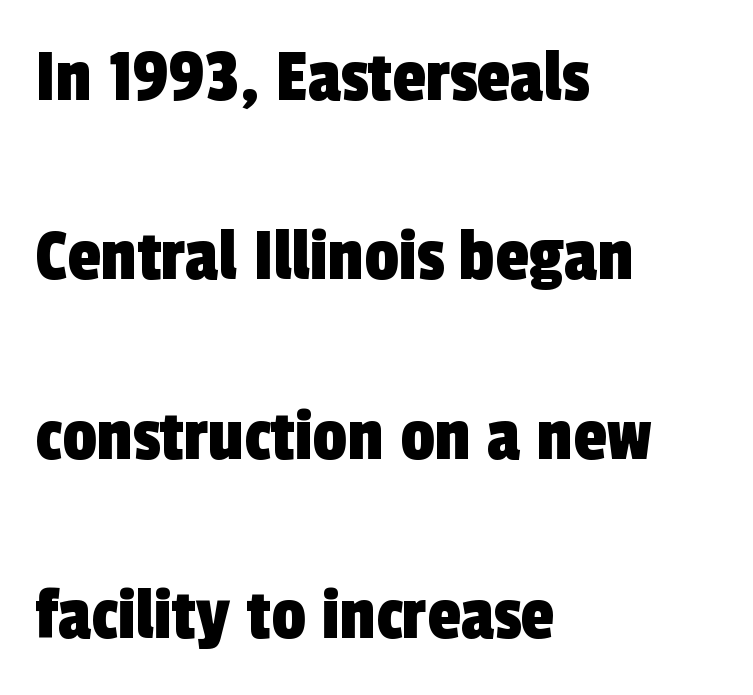
The image shows 77 px condensed sans-serif type; set left-aligned, loose line spacing (2.33x), normal letter spacing, not underlined; a medium x-height.
